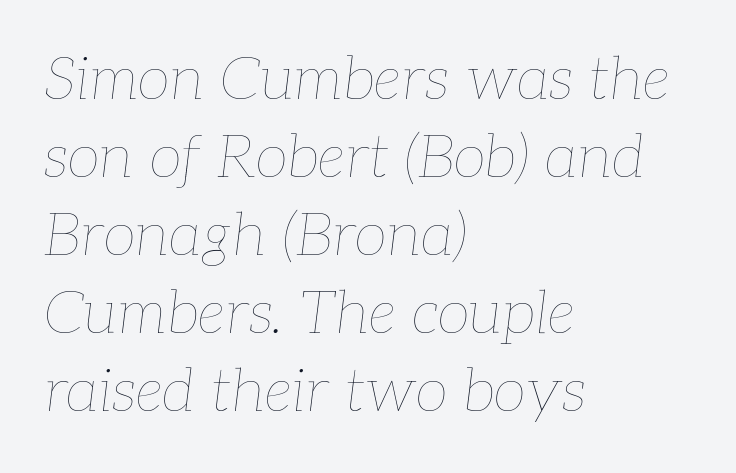
Q: Is the text bold? A: No.
Q: Is the text italic (slanted)? A: Yes, it leans right by about 7 degrees.
Q: Is the text underlined? A: No.
Q: How is the paragraph aligned? A: Left-aligned.
Q: Is the spacing between letters normal or unusually wide? A: Normal.
Q: Is the spacing between lines tight, normal or loose? A: Normal.
Q: Width (condensed, normal, or wide)? A: Normal.
Q: Stroke contrast? A: Low.
Q: x-height? A: Medium.
Q: Monospaced? A: No.
